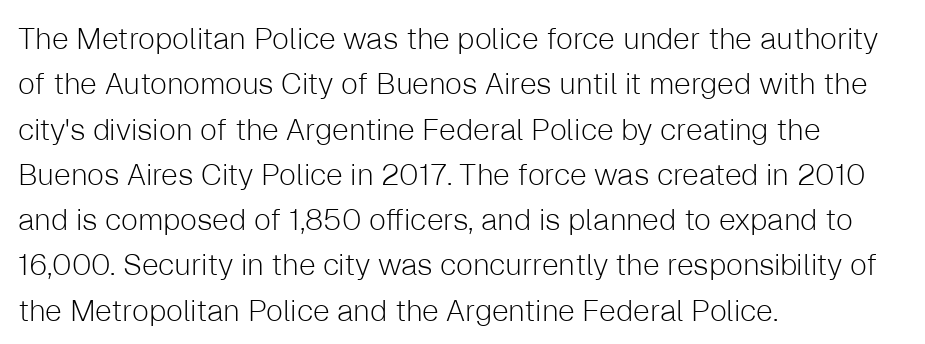
{"serif": "no", "italic": "no", "bold": "no", "weight": "light", "width": "normal", "stroke_contrast": "low", "x_height": "medium", "monospaced": "no", "underline": "no", "align": "left", "line_spacing": "normal", "line_spacing_ratio": 1.51, "letter_spacing": "normal", "letter_spacing_em": 0.0, "glyph_px": 30}
